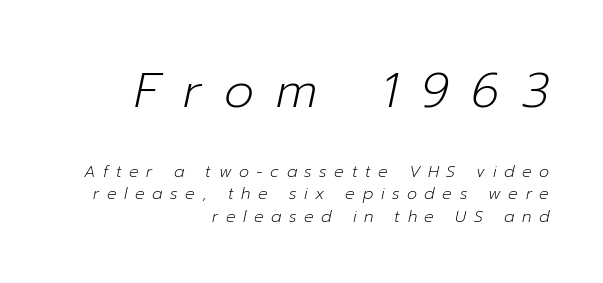
Size hierarchy here favors the leading block over the trailing one. Each row of text sits above clean, open space. The paragraph shown leans on its right margin. Bold? No — there's no thickening of the strokes. Do the characters align in a grid? No, the font is proportional.
